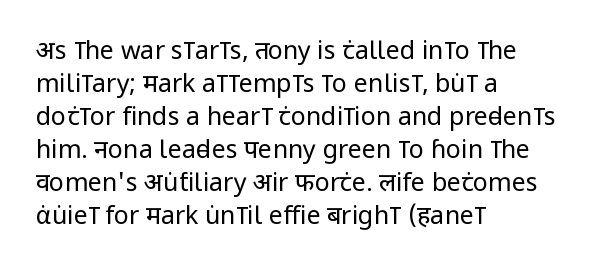
The image shows 25 px text type, upright; set left-aligned, normal line spacing (1.32x), normal letter spacing, not underlined.
